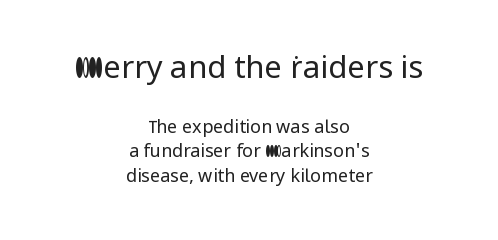
The strokes are not fattened; the text isn't bold. The paragraph has two soft edges and a firm central axis. Here the first block reads like a headline and the second like body copy. The gap between lines stays unmarked. Are there feet on the stems? There aren't — it's a sans.
